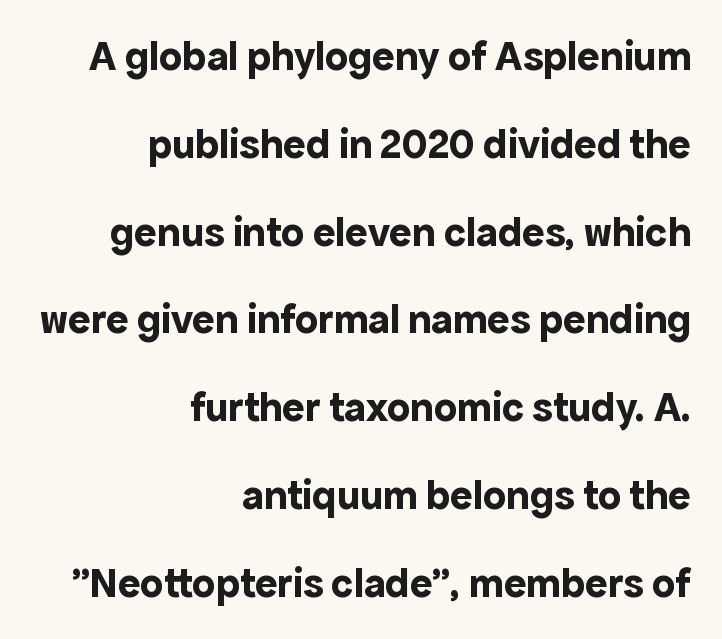
The image shows 42 px bold sans-serif type, upright; set right-aligned, loose line spacing (2.09x), normal letter spacing, not underlined; a medium x-height.
